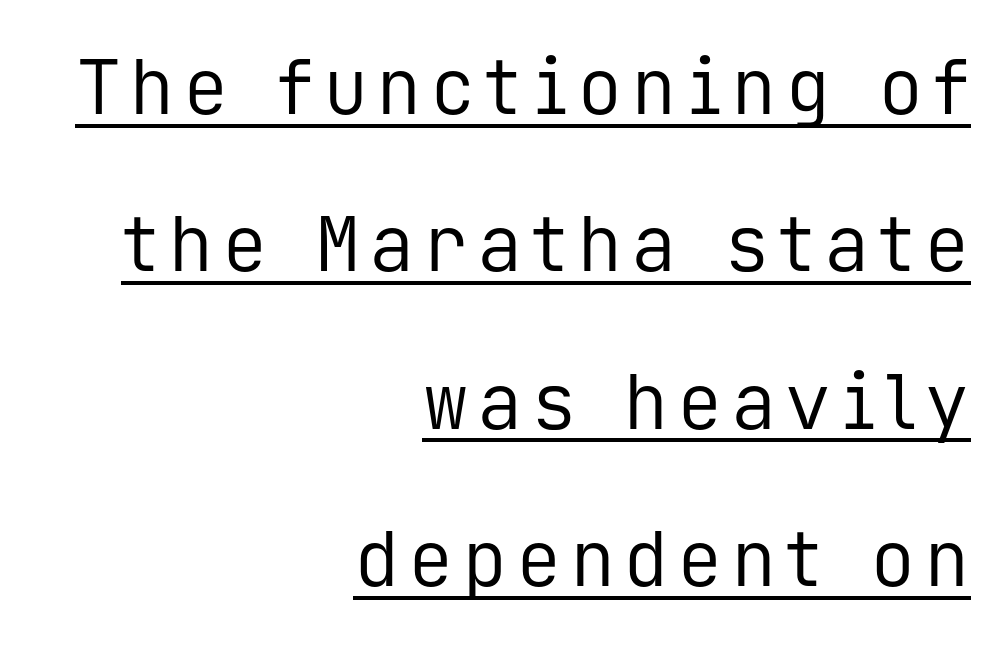
Stem width sits at or under what a default text font uses. Where is the straight margin? On the right. The characters display no serif detailing; their extremities are plain. One glance says open: line gaps are wider than usual. This sample carries an underscore along the baseline area. Here the designer chose a console-style face with uniform glyph widths.
